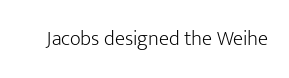
Q: Is the text bold? A: No.
Q: Is the text italic (slanted)? A: No, it is upright.
Q: Is the text underlined? A: No.
Q: Is the spacing between letters normal or unusually wide? A: Normal.
